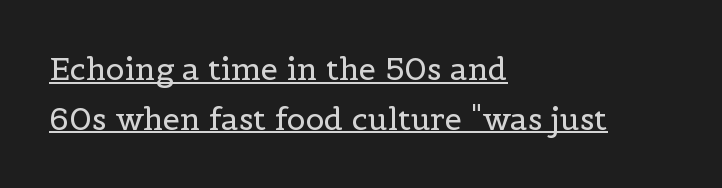
The image shows 31 px regular-weight serif type, upright; set left-aligned, normal line spacing (1.6x), normal letter spacing, underlined; a medium x-height.
